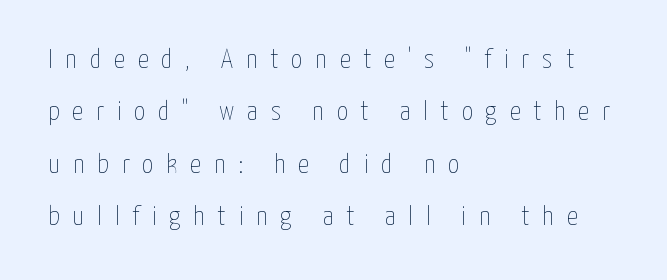
Q: Is the text bold? A: No.
Q: Is the text italic (slanted)? A: No, it is upright.
Q: Is the text underlined? A: No.
Q: How is the paragraph aligned? A: Left-aligned.
Q: Is the spacing between letters normal or unusually wide? A: Unusually wide.
Q: Is the spacing between lines tight, normal or loose? A: Loose.
